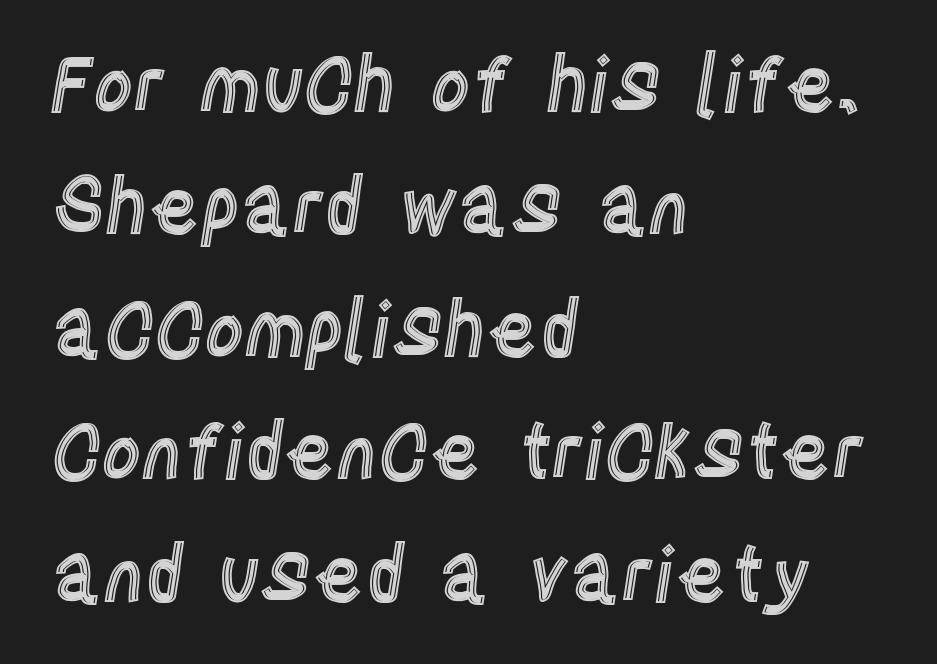
Words appear dense and cohesive because spacing is normal. The glyphs are unaccompanied by any horizontal stroke below them. This sample has the flowing, uneven cadence of proportional lettering.
